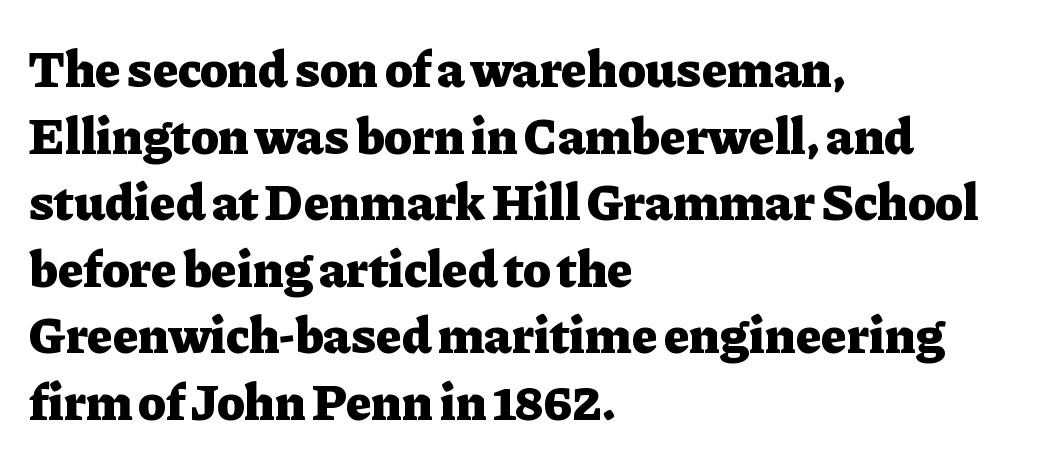
{"serif": "yes", "italic": "no", "bold": "yes", "weight": "heavy", "width": "normal", "stroke_contrast": "low", "x_height": "medium", "monospaced": "no", "underline": "no", "align": "left", "line_spacing": "normal", "line_spacing_ratio": 1.28, "letter_spacing": "normal", "letter_spacing_em": 0.0, "glyph_px": 52}
